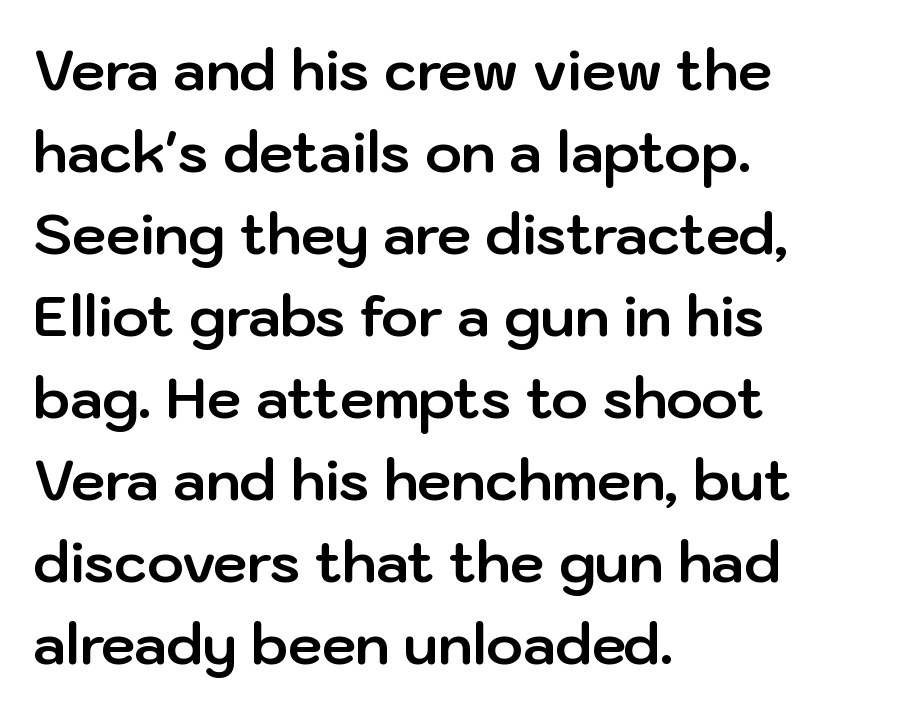
The passage is arranged the way most books set body copy — flush left. Standard letterfit; no display-style spreading of the glyphs. Letterform terminals end flat and unadorned throughout the passage. Strong, thick strokes mark this as bold type. Ordinary non-slanted type is in use. A clean baseline with only descenders dipping below it.
